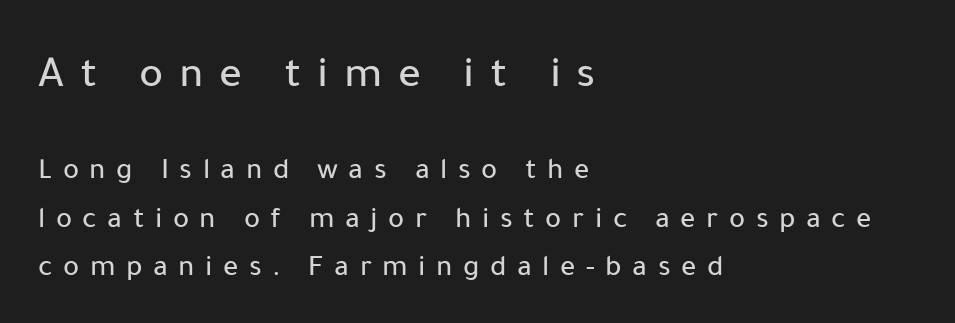
Q: Is the text italic (slanted)? A: No, it is upright.
Q: Is the typeface a serif or a sans-serif typeface? A: Sans-serif.
Q: Is the text underlined? A: No.
Q: How is the paragraph aligned? A: Left-aligned.
Q: Is the spacing between letters normal or unusually wide? A: Unusually wide.
Q: Is the spacing between lines tight, normal or loose? A: Normal.
Q: Which block of text is set in a larger size, the first (top) or the second (bottom)? A: The first (top) one.
Q: Width (condensed, normal, or wide)? A: Normal.
Q: Stroke contrast? A: Low.
Q: x-height? A: Medium.
Q: Monospaced? A: No.
